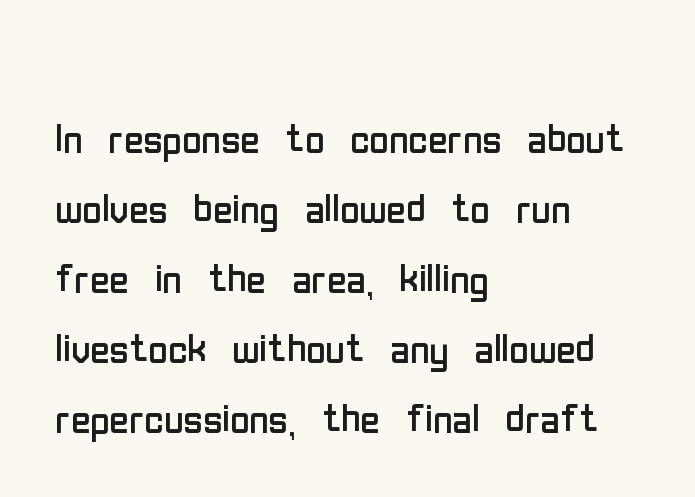
{"serif": "no", "italic": "no", "bold": "no", "weight": "regular", "width": "condensed", "stroke_contrast": "low", "x_height": "medium", "monospaced": "no", "underline": "no", "align": "left", "line_spacing": "normal", "line_spacing_ratio": 1.32, "letter_spacing": "normal", "letter_spacing_em": 0.0, "glyph_px": 53}
